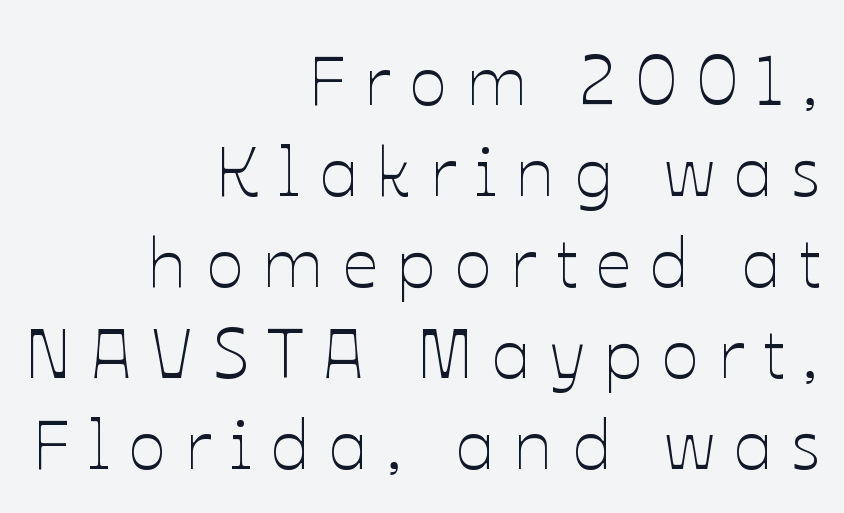
Q: Is the text bold? A: No.
Q: Is the text italic (slanted)? A: No, it is upright.
Q: Is the text underlined? A: No.
Q: How is the paragraph aligned? A: Right-aligned.
Q: Is the spacing between letters normal or unusually wide? A: Unusually wide.
Q: Is the spacing between lines tight, normal or loose? A: Normal.
Q: Width (condensed, normal, or wide)? A: Normal.
Q: Stroke contrast? A: Low.
Q: x-height? A: Medium.
Q: Monospaced? A: No.
